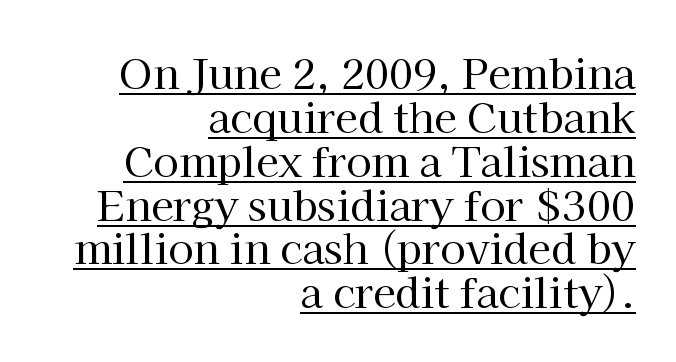
The image shows 41 px regular-weight serif type, upright; set right-aligned, tight line spacing (1.07x), normal letter spacing, underlined; high stroke contrast and a medium x-height.
